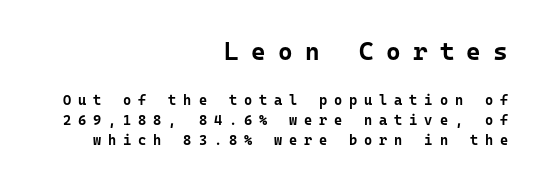
Decoration check: the copy has no underline. There is plenty of visible air inserted between adjacent glyphs. Its strokes are broad and dark, the hallmark of bold type. The earlier block is typeset at a bigger size than the later block. Regarding leading, the lines here are spaced in the standard way. Does the copy run flush right? Yes — the right margin is perfectly even.
